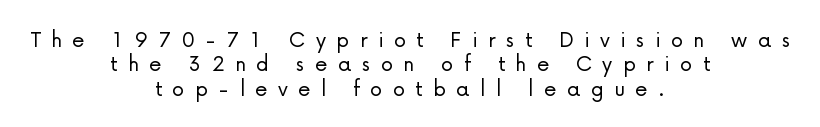
The image shows 25 px text type, upright; set centered, tight line spacing (0.98x), unusually wide letter spacing (+0.42 em), not underlined.
